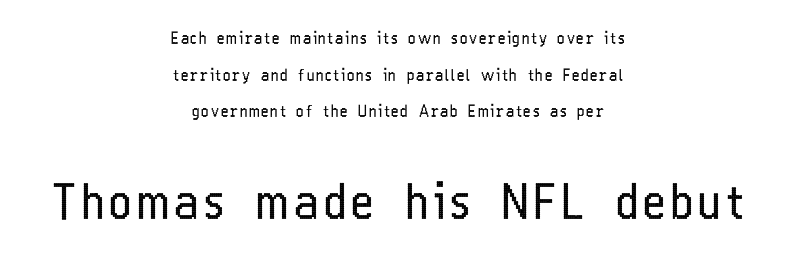
The image shows 48 px regular-weight, condensed sans-serif type, upright; set centered, loose line spacing (2.29x), not underlined; the second (bottom) block is 3.0x larger; low stroke contrast and a medium x-height.
